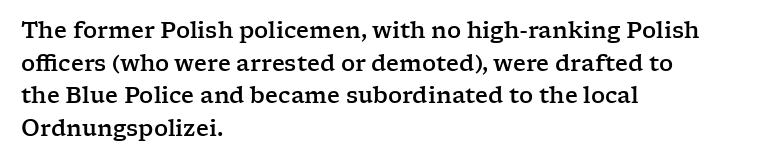
Q: Is the text italic (slanted)? A: No, it is upright.
Q: Is the text underlined? A: No.
Q: How is the paragraph aligned? A: Left-aligned.
Q: Is the spacing between letters normal or unusually wide? A: Normal.
Q: Is the spacing between lines tight, normal or loose? A: Normal.
